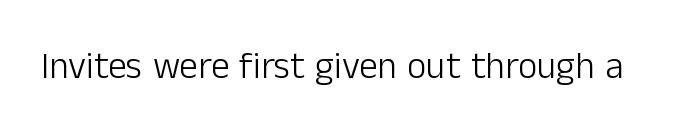
{"serif": "no", "italic": "no", "bold": "no", "weight": "light", "width": "normal", "stroke_contrast": "low", "x_height": "medium", "monospaced": "no", "underline": "no", "letter_spacing": "normal", "letter_spacing_em": 0.0, "glyph_px": 37}
